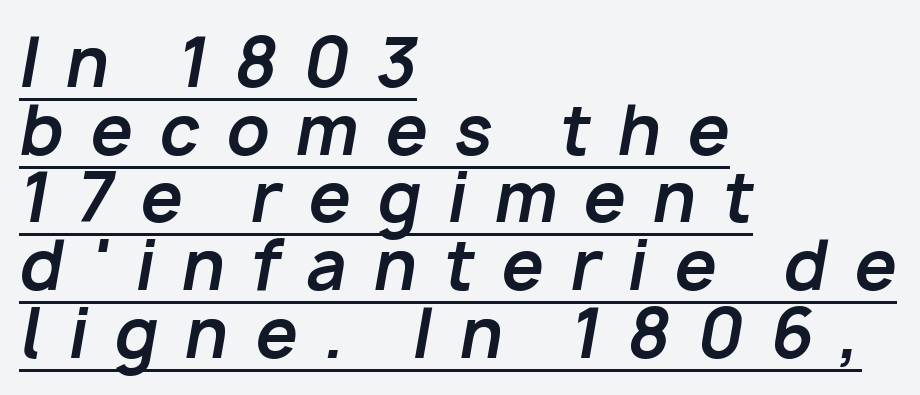
Vertically, the passage feels compressed, each row crowding the next. Underlined type. How are the letters spaced? Widely, with obvious added tracking. Spacing verdict: proportional, widths tailored to each character. The typesetting leans heavy: a genuine bold. If you drew a line through each stem, it would be angled.
